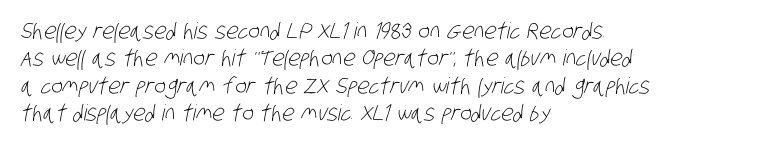
Students, note that the glyphs here touch the page at normal intervals. Honestly, the row spacing looks completely unremarkable. On a weight scale, this lands at 450 or below. Glance below the letters and you will spot only blank space.
